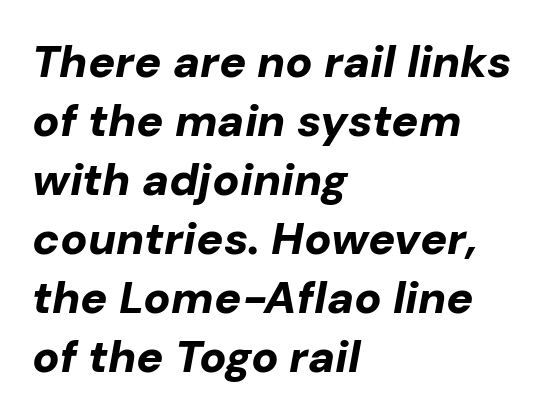
The image shows 45 px bold type, italic (leaning right); set left-aligned, normal line spacing (1.31x), normal letter spacing, not underlined; low stroke contrast and a medium x-height.
